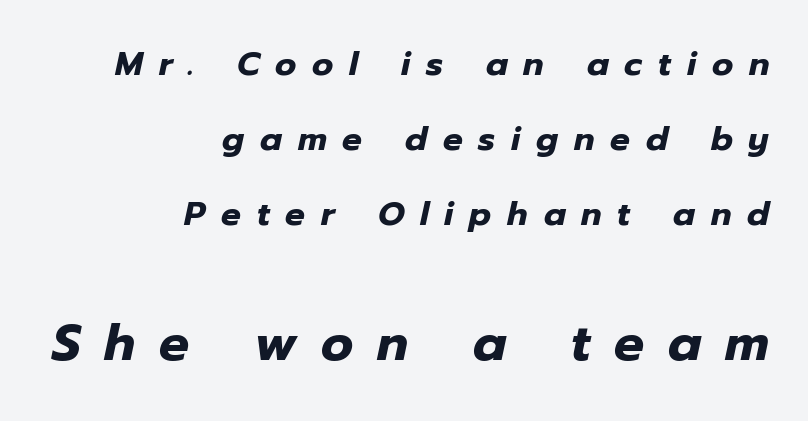
The image shows 50 px heavy type, italic (leaning right); set right-aligned, loose line spacing (2.28x), unusually wide letter spacing (+0.48 em), not underlined; the second (bottom) block is 1.52x larger; low stroke contrast and a medium x-height.
